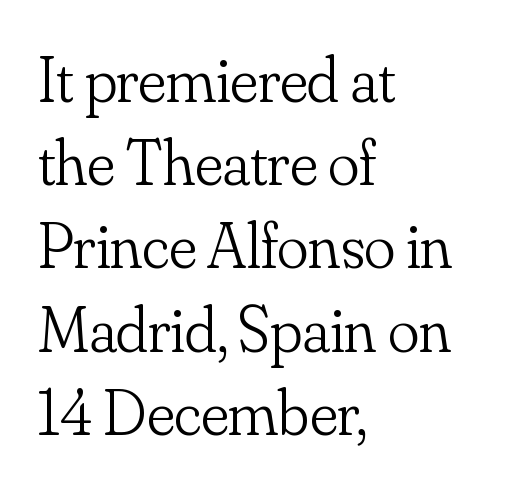
The image shows 65 px light serif type, upright; set left-aligned, normal line spacing (1.28x), normal letter spacing, not underlined; low stroke contrast and a small x-height.
